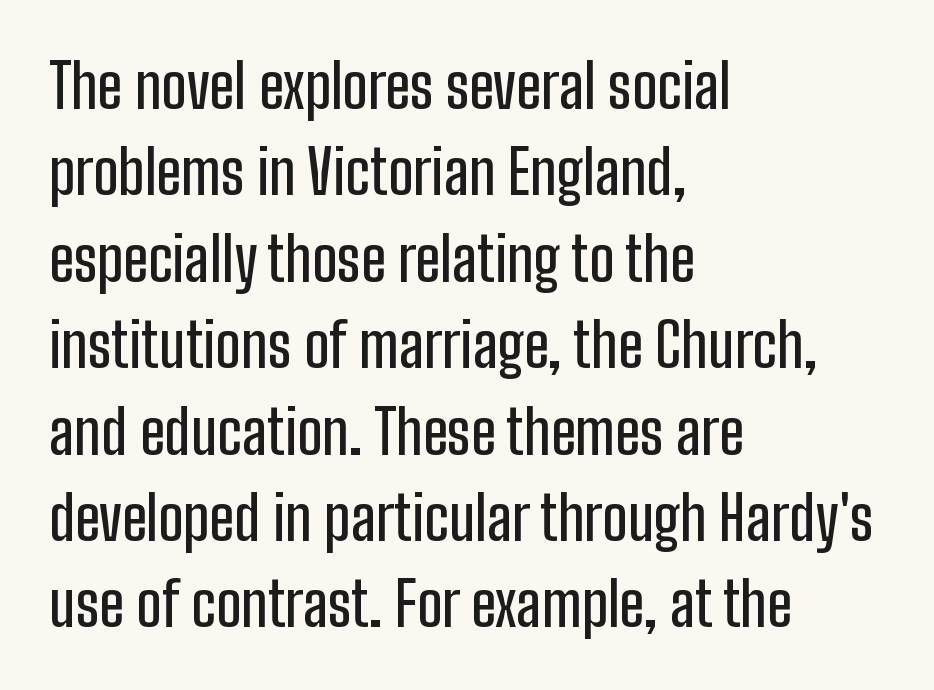
The letters carry no serifs — their stems end cleanly without finishing strokes. Line spacing here is normal. Designer's note — italics off, roman on. This sample is left-justified, so line endings fall wherever the words run out. The face used here is rendered with its standard letterfit. Descender tails drop into unmarked territory.
